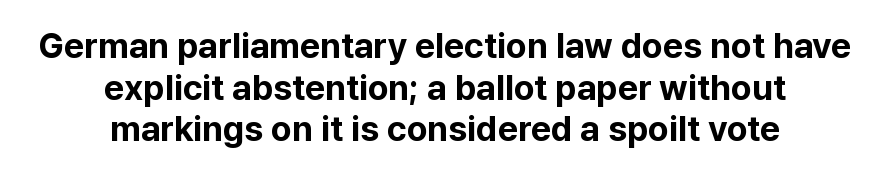
The image shows 35 px bold sans-serif type, upright; set centered, line spacing 1.19x, normal letter spacing, not underlined; low stroke contrast and a medium x-height.
